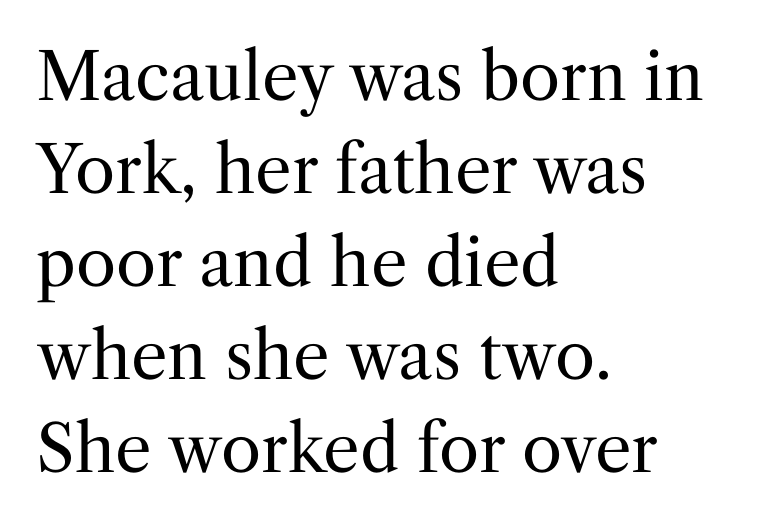
The rendering uses natural spacing where letterforms have individual widths. Nobody touched the tracking dial on this one. The lettering stays uniformly vertical, giving the passage a roman look. Where is the straight margin? On the left.
